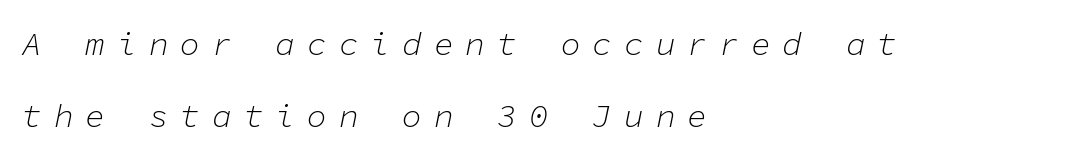
Notice how the stems are inclined rather than vertical — that's the hallmark of italics. The words here are not underlined. Every row of glyphs begins at an identical x-position on the left. Stem width sits at or under what a default text font uses. The letters march in equal steps, a hallmark of fixed-pitch type.
